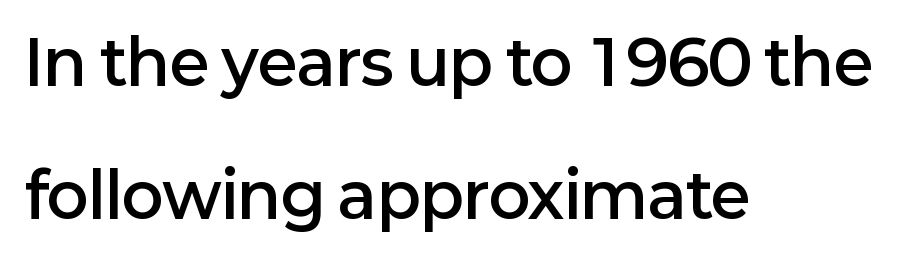
Q: Is the text bold? A: Semi-bold.
Q: Is the text italic (slanted)? A: No, it is upright.
Q: Is the typeface a serif or a sans-serif typeface? A: Sans-serif.
Q: Is the text underlined? A: No.
Q: How is the paragraph aligned? A: Left-aligned.
Q: Is the spacing between letters normal or unusually wide? A: Normal.
Q: Is the spacing between lines tight, normal or loose? A: Loose.
Q: Width (condensed, normal, or wide)? A: Normal.
Q: Stroke contrast? A: Low.
Q: x-height? A: Medium.
Q: Monospaced? A: No.
